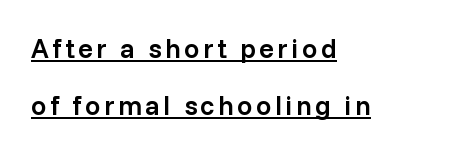
The image shows 27 px text type, upright; set left-aligned, loose line spacing (2.1x), underlined.
